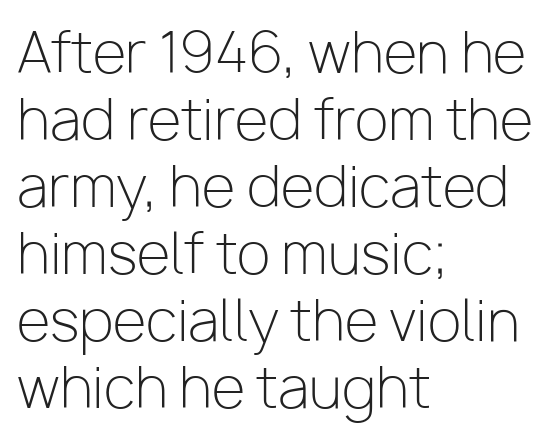
Are there feet on the stems? There aren't — it's a sans. You can tell it's not italic because the verticals are truly vertical. The area under the type is left untouched. These lines keep a tight, regular rhythm from letter to letter.
